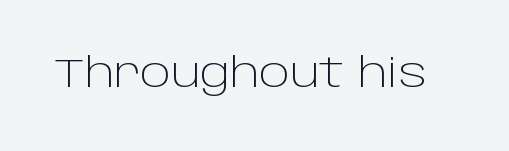
Q: Is the text bold? A: No.
Q: Is the text italic (slanted)? A: No, it is upright.
Q: Is the typeface a serif or a sans-serif typeface? A: Sans-serif.
Q: Is the text underlined? A: No.
Q: Is the spacing between letters normal or unusually wide? A: Normal.
Q: Width (condensed, normal, or wide)? A: Normal.
Q: Stroke contrast? A: Low.
Q: x-height? A: Large.
Q: Monospaced? A: No.
